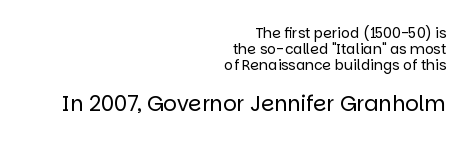
The image shows 21 px text type, upright; set right-aligned, tight line spacing (1.14x), normal letter spacing, not underlined; the second (bottom) block is 1.5x larger.
